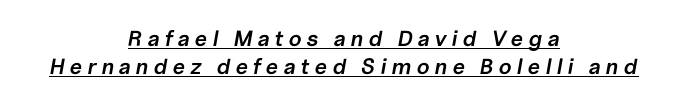
The image shows 22 px text type, italic (leaning right); set centered, normal line spacing (1.29x), unusually wide letter spacing (+0.23 em), underlined.
